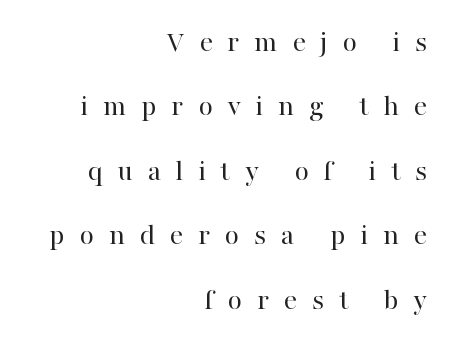
Q: Is the text bold? A: No.
Q: Is the text italic (slanted)? A: No, it is upright.
Q: Is the typeface a serif or a sans-serif typeface? A: Serif.
Q: Is the text underlined? A: No.
Q: How is the paragraph aligned? A: Right-aligned.
Q: Is the spacing between letters normal or unusually wide? A: Unusually wide.
Q: Is the spacing between lines tight, normal or loose? A: Loose.
Q: Width (condensed, normal, or wide)? A: Normal.
Q: Stroke contrast? A: High.
Q: x-height? A: Medium.
Q: Monospaced? A: No.
